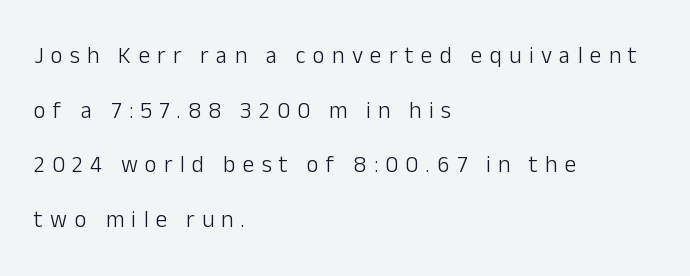
The specimen reads as upright at a glance. Honestly, the letter spacing is so wide it's the main thing you notice. A clean baseline with only descenders dipping below it. Vertical stems look standard width or narrower in stroke.
